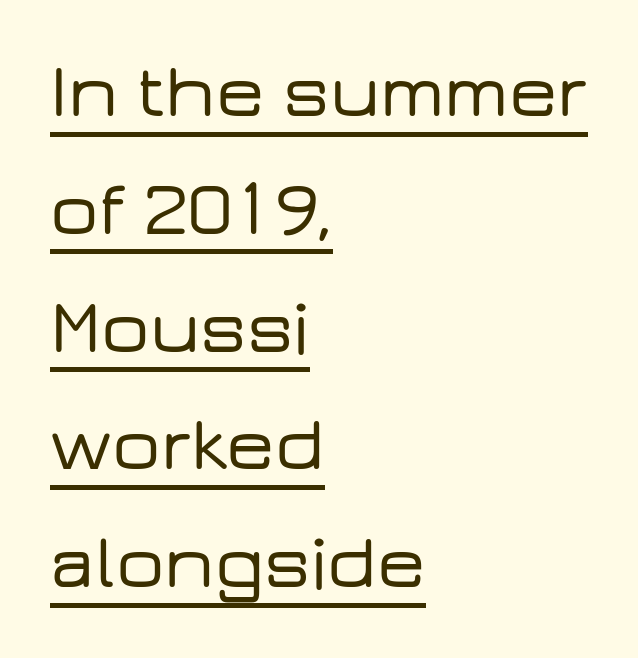
Examine the stroke ends and you'll find no serifs. Posture: straight, roman, zero tilt. Alignment: flush left. The horizontal fit of the characters is conventional and even.
